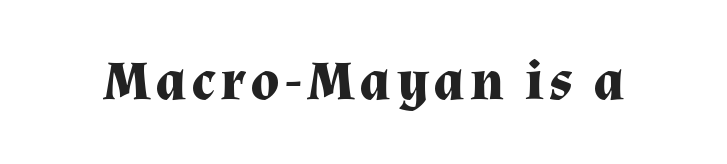
Q: Is the text bold? A: Yes.
Q: Is the text italic (slanted)? A: No, it is upright.
Q: Is the typeface a serif or a sans-serif typeface? A: Serif.
Q: Is the text underlined? A: No.
Q: Width (condensed, normal, or wide)? A: Normal.
Q: Stroke contrast? A: Medium.
Q: x-height? A: Medium.
Q: Monospaced? A: No.
